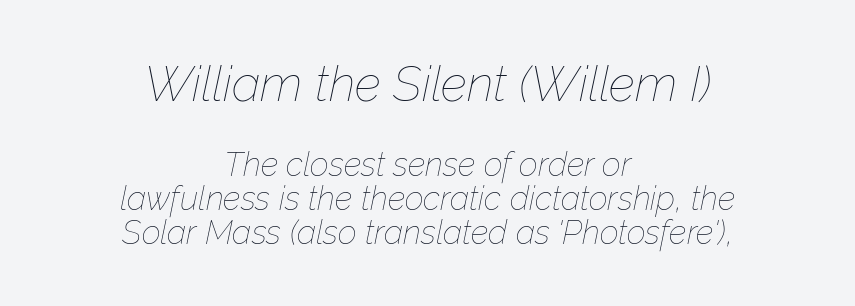
{"italic": "yes", "lean": "right", "slant_degrees": 12, "bold": "no", "weight": "thin", "width": "normal", "stroke_contrast": "low", "x_height": "medium", "monospaced": "no", "underline": "no", "align": "center", "line_spacing": "tight", "line_spacing_ratio": 1.03, "letter_spacing": "normal", "letter_spacing_em": 0.0, "larger_block": "first", "size_ratio": 1.48, "glyph_px": 49}
